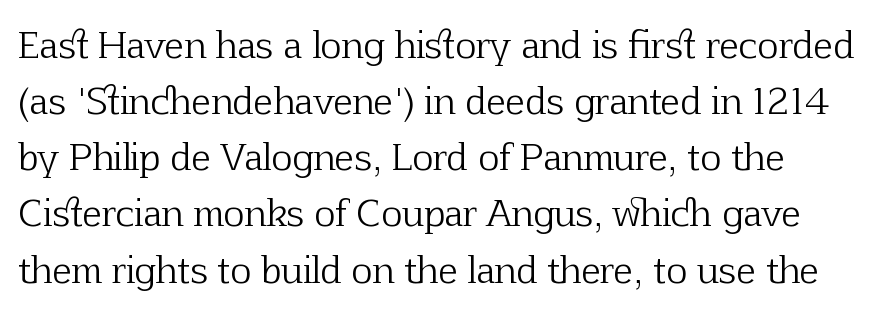
The image shows 36 px light serif type, upright; set normal line spacing (1.56x), normal letter spacing, not underlined; low stroke contrast and a medium x-height.
